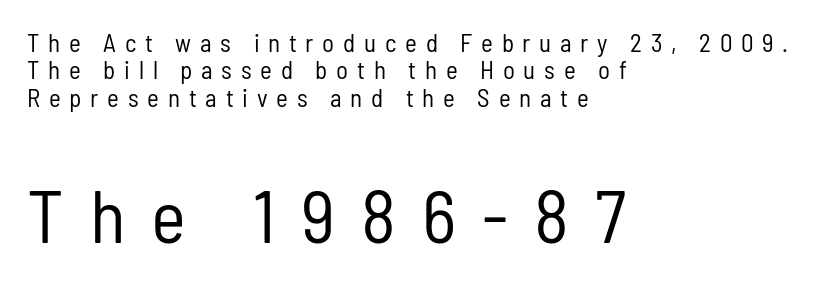
Q: Is the text bold? A: No.
Q: Is the text italic (slanted)? A: No, it is upright.
Q: Is the typeface a serif or a sans-serif typeface? A: Sans-serif.
Q: Is the text underlined? A: No.
Q: How is the paragraph aligned? A: Left-aligned.
Q: Is the spacing between letters normal or unusually wide? A: Unusually wide.
Q: Is the spacing between lines tight, normal or loose? A: Tight.
Q: Which block of text is set in a larger size, the first (top) or the second (bottom)? A: The second (bottom) one.
Q: Width (condensed, normal, or wide)? A: Condensed.
Q: Stroke contrast? A: Low.
Q: x-height? A: Medium.
Q: Monospaced? A: No.
